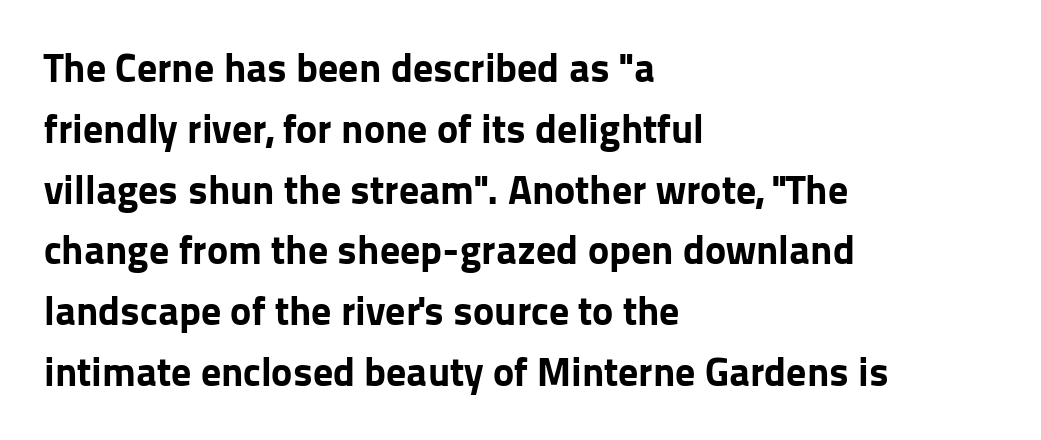
Check under the words: just untouched page. This sample uses a sans-serif face. Tracking value appears to be zero — textbook default spacing. A full-strength bold gives these letters their thick strokes. The axis of the letterforms is exactly vertical.
